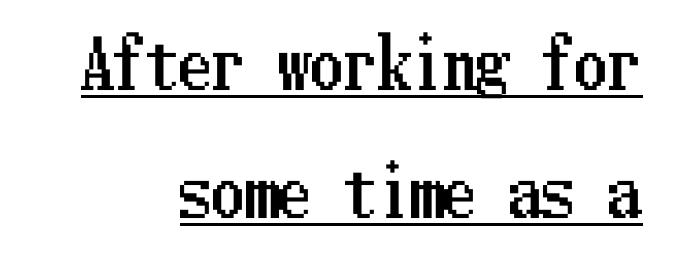
These characters rest on top of a visible drawn line. Characters follow at the spacing the type designer built in. These lines were composed using upright roman letters. The rag falls on the left side of this text block.
